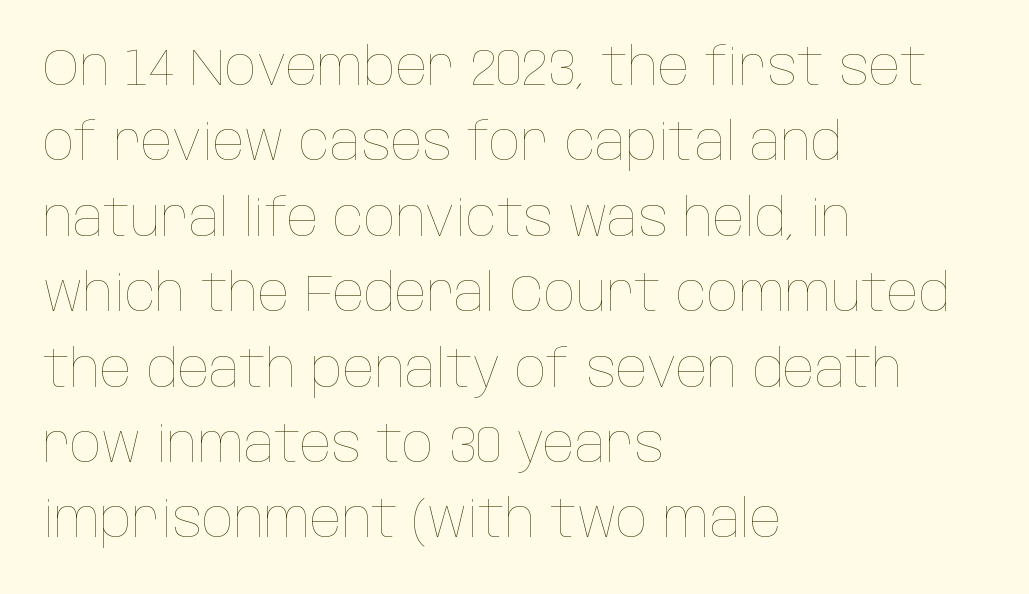
A typesetter would call this zero additional tracking. The string is rendered with underlining switched off. Leading matches the norm, producing a regular column. Does the lettering tilt? It doesn't — this is upright. Caption: face not bold, strokes unweighted.
